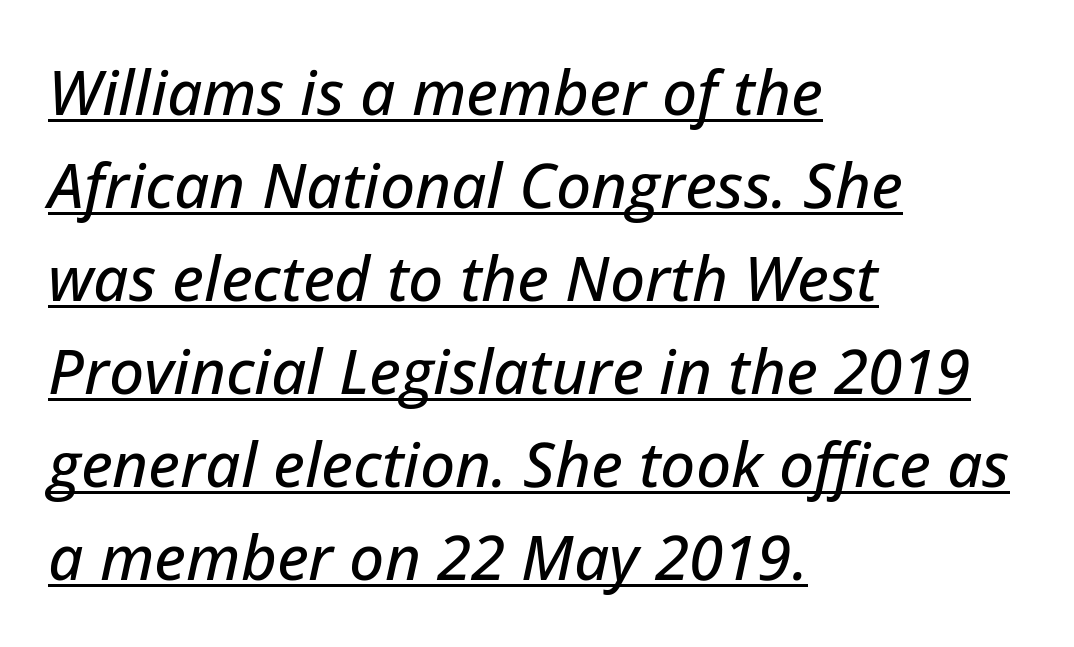
{"italic": "yes", "lean": "right", "slant_degrees": 12, "width": "normal", "stroke_contrast": "low", "x_height": "medium", "monospaced": "no", "underline": "yes", "align": "left", "line_spacing": "normal", "line_spacing_ratio": 1.5, "letter_spacing": "normal", "letter_spacing_em": 0.0, "glyph_px": 62}
